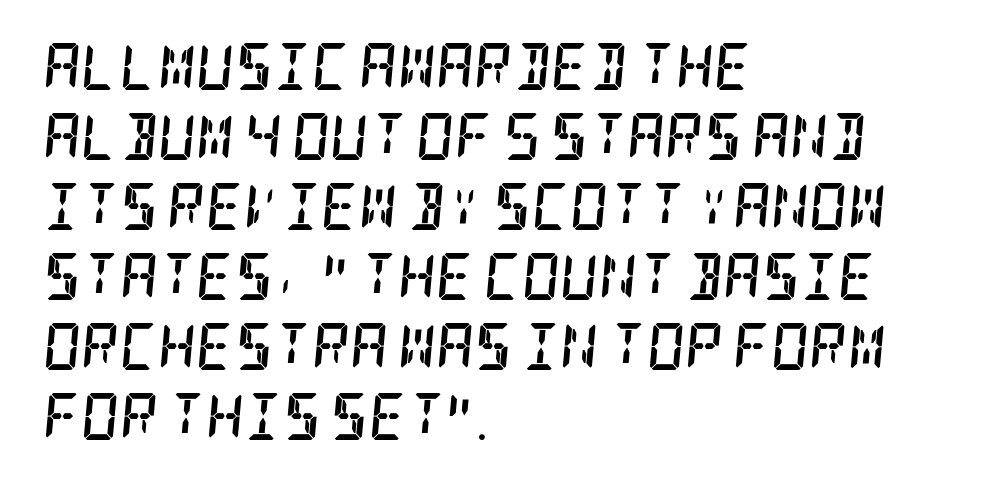
Q: Is the text bold? A: Yes.
Q: Is the text italic (slanted)? A: Yes, it leans right by about 5 degrees.
Q: Is the typeface a serif or a sans-serif typeface? A: Serif.
Q: Is the text underlined? A: No.
Q: How is the paragraph aligned? A: Left-aligned.
Q: Is the spacing between letters normal or unusually wide? A: Normal.
Q: Is the spacing between lines tight, normal or loose? A: Normal.
Q: Width (condensed, normal, or wide)? A: Condensed.
Q: Stroke contrast? A: Low.
Q: x-height? A: Large.
